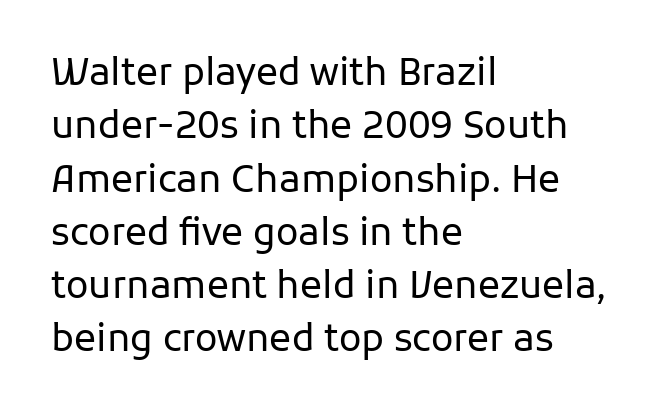
Q: Is the text bold? A: No.
Q: Is the text italic (slanted)? A: No, it is upright.
Q: Is the typeface a serif or a sans-serif typeface? A: Sans-serif.
Q: Is the text underlined? A: No.
Q: How is the paragraph aligned? A: Left-aligned.
Q: Is the spacing between letters normal or unusually wide? A: Normal.
Q: Is the spacing between lines tight, normal or loose? A: Normal.
Q: Width (condensed, normal, or wide)? A: Normal.
Q: Stroke contrast? A: Low.
Q: x-height? A: Medium.
Q: Monospaced? A: No.
